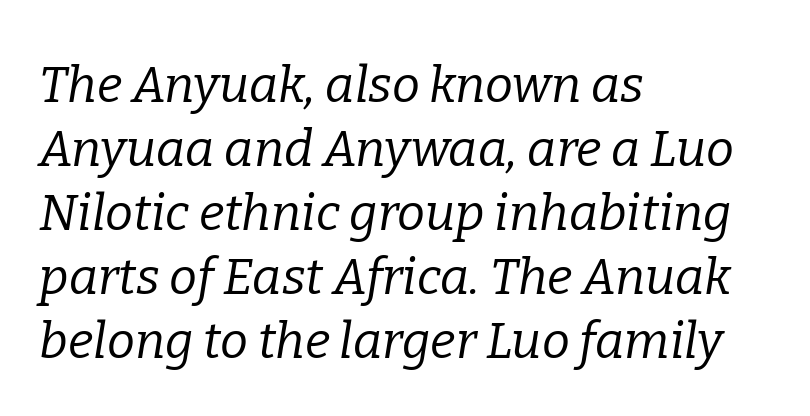
{"serif": "yes", "italic": "yes", "lean": "right", "slant_degrees": 9, "bold": "no", "weight": "regular", "width": "normal", "stroke_contrast": "low", "x_height": "medium", "monospaced": "no", "underline": "no", "align": "left", "line_spacing": "normal", "line_spacing_ratio": 1.28, "letter_spacing": "normal", "letter_spacing_em": 0.0, "glyph_px": 50}
